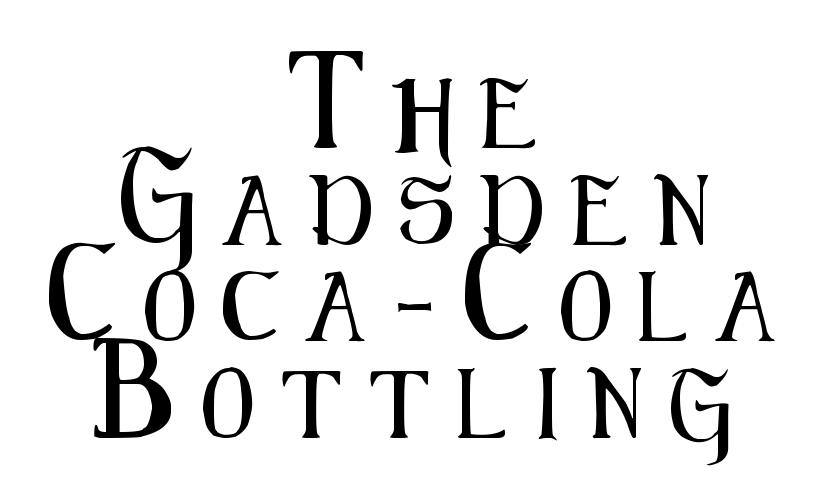
The image shows 69 px condensed type, upright; set centered, normal line spacing (1.4x), unusually wide letter spacing (+0.4 em), not underlined; medium stroke contrast and a medium x-height.
